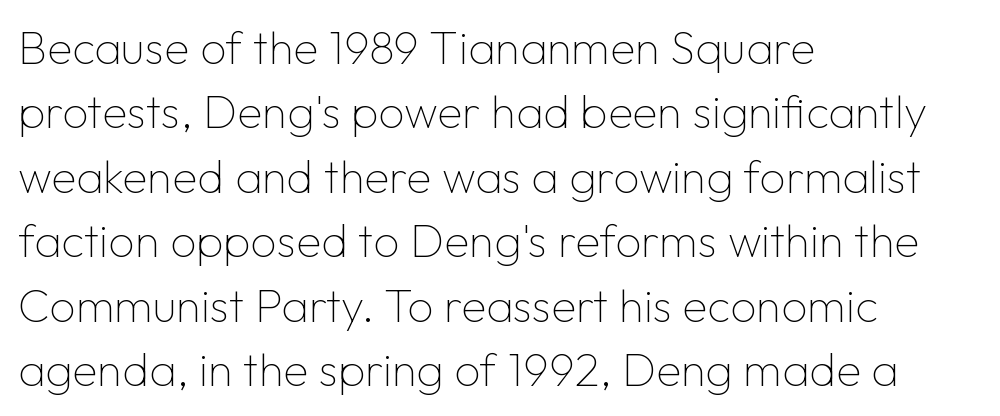
Each line starts at the same left margin while the right side varies. Is this a heavy cut? Hardly; it is regular or lighter. The face used here is proportionally spaced, like ordinary book or web type. Descender tails drop into unmarked territory.
